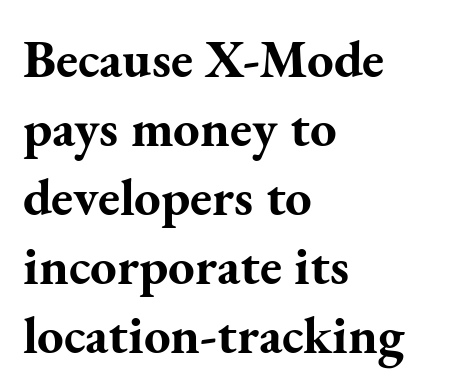
Every character sits straight up, as roman type does. Quick note: underline off. These lines are rendered in a variable-pitch font. Look at the tracking — it's just the regular setting, nothing added. How would I describe the line gaps? Plain and ordinary.
